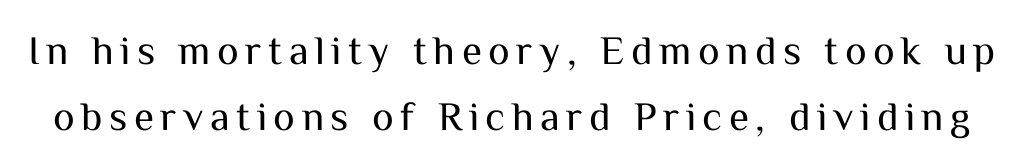
Q: Is the text bold? A: No.
Q: Is the text italic (slanted)? A: No, it is upright.
Q: Is the typeface a serif or a sans-serif typeface? A: Sans-serif.
Q: Is the text underlined? A: No.
Q: Is the spacing between lines tight, normal or loose? A: Normal.
Q: Width (condensed, normal, or wide)? A: Normal.
Q: Stroke contrast? A: Medium.
Q: x-height? A: Medium.
Q: Monospaced? A: No.
